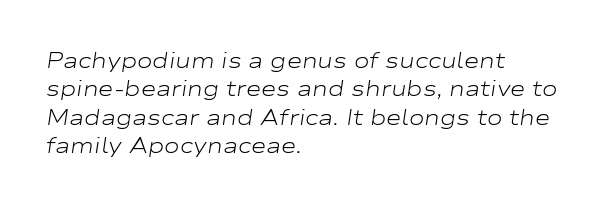
The weight tops out at a normal text grade. Tracking value appears to be zero — textbook default spacing. These lines sit exactly where default settings would place them. Anything drawn beneath the words? Only blank space.
